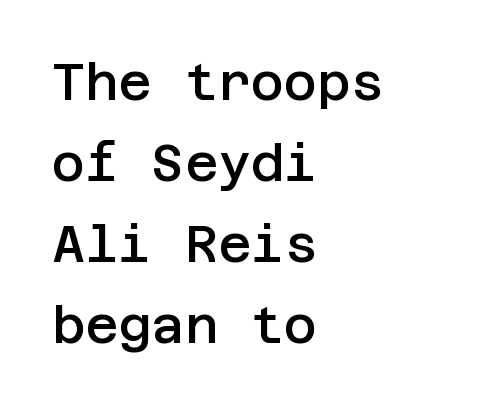
Q: Is the text bold? A: Semi-bold.
Q: Is the text italic (slanted)? A: No, it is upright.
Q: Is the typeface a serif or a sans-serif typeface? A: Sans-serif.
Q: Is the text underlined? A: No.
Q: How is the paragraph aligned? A: Left-aligned.
Q: Is the spacing between letters normal or unusually wide? A: Normal.
Q: Is the spacing between lines tight, normal or loose? A: Normal.
Q: Width (condensed, normal, or wide)? A: Normal.
Q: Stroke contrast? A: Low.
Q: x-height? A: Large.
